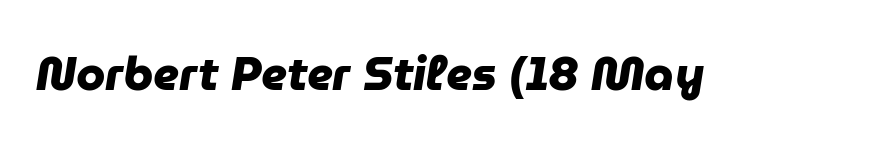
{"serif": "no", "bold": "yes", "weight": "heavy", "width": "normal", "stroke_contrast": "low", "x_height": "medium", "monospaced": "no", "underline": "no", "letter_spacing": "normal", "letter_spacing_em": 0.0, "glyph_px": 47}
